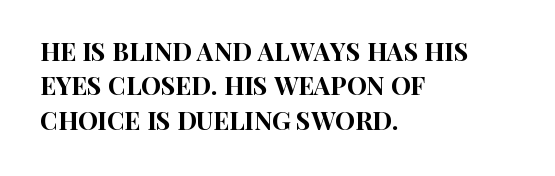
{"italic": "no", "underline": "no", "align": "left", "line_spacing": "normal", "line_spacing_ratio": 1.38, "letter_spacing": "normal", "letter_spacing_em": 0.0, "glyph_px": 25}
